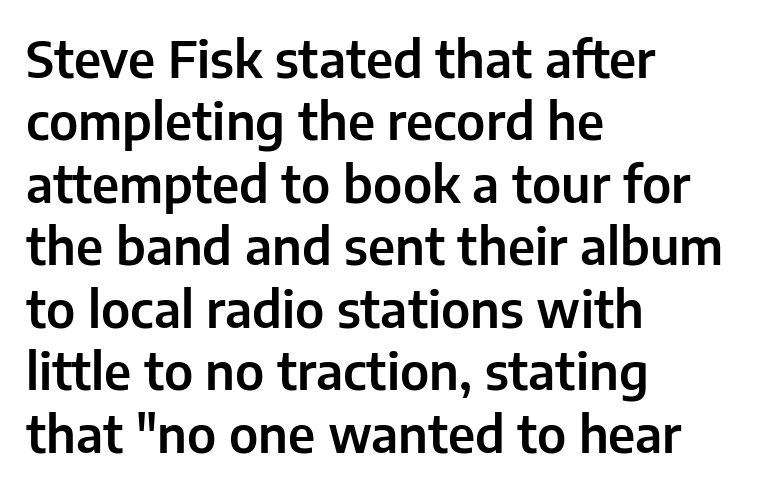
{"serif": "no", "italic": "no", "width": "normal", "stroke_contrast": "low", "x_height": "medium", "monospaced": "no", "underline": "no", "align": "left", "line_spacing": "normal", "line_spacing_ratio": 1.25, "letter_spacing": "normal", "letter_spacing_em": 0.0, "glyph_px": 50}
